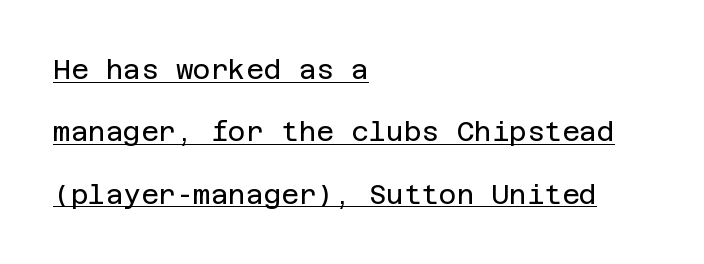
The compositor pushed each line to the left boundary. The line-height multiplier appears high, well above default. In terms of letterspacing, this is plain default setting. Italic? Not at all — the glyphs are vertical.
